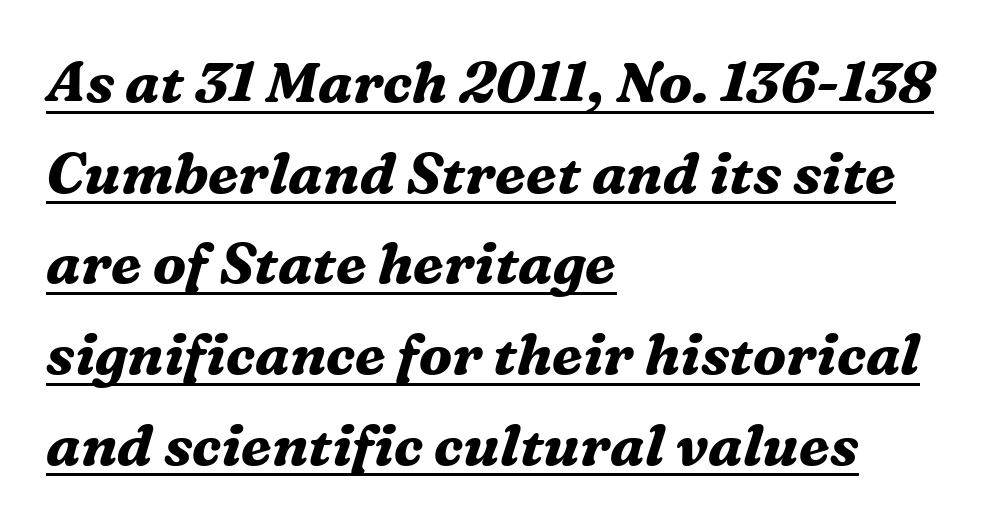
Has an underline been added? It has. Is the letter spacing exaggerated? No — it looks like the ordinary default. How heavy is the stroke? Heavy — this is a bold. Left-aligned paragraph, ragged on the right.
